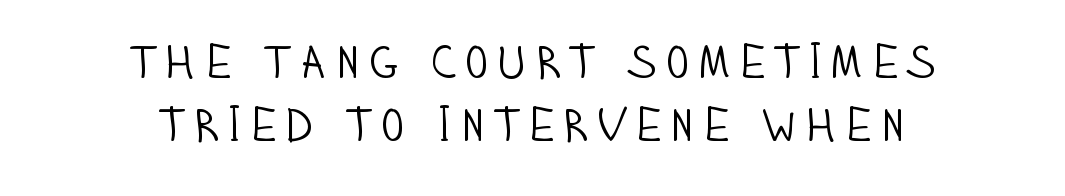
{"serif": "no", "italic": "no", "bold": "no", "weight": "light", "width": "condensed", "stroke_contrast": "low", "x_height": "large", "monospaced": "no", "underline": "no", "align": "center", "line_spacing": "normal", "line_spacing_ratio": 1.35, "glyph_px": 47}
